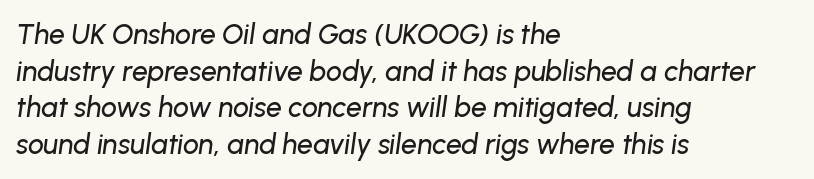
The image shows 28 px text type, italic (leaning right); set left-aligned, normal line spacing (1.31x), normal letter spacing, not underlined; low stroke contrast and a medium x-height.
